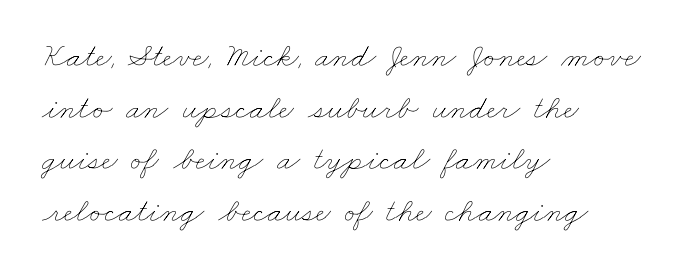
The image shows 34 px thin, wide type; set left-aligned, normal line spacing (1.52x), normal letter spacing, not underlined; low stroke contrast and a small x-height.
